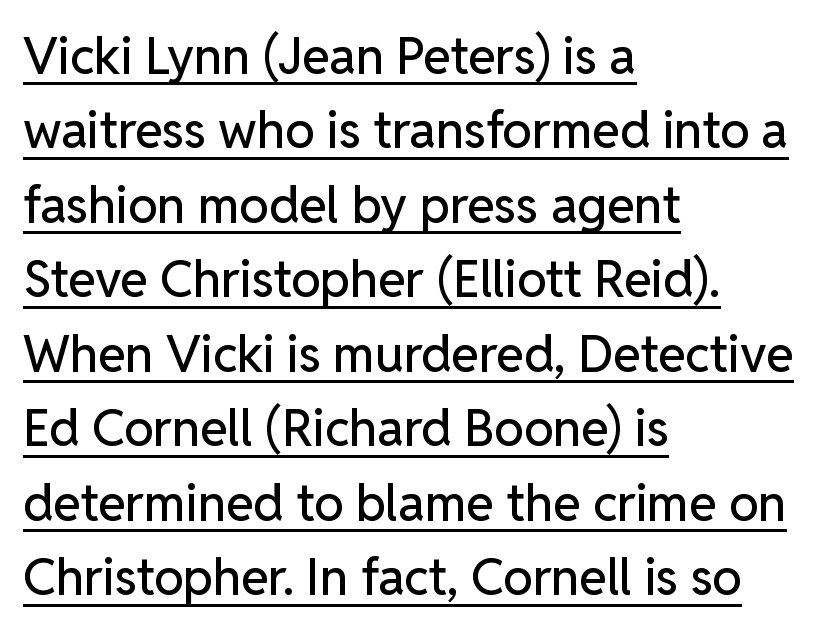
Q: Is the text italic (slanted)? A: No, it is upright.
Q: Is the typeface a serif or a sans-serif typeface? A: Sans-serif.
Q: Is the text underlined? A: Yes.
Q: How is the paragraph aligned? A: Left-aligned.
Q: Is the spacing between letters normal or unusually wide? A: Normal.
Q: Is the spacing between lines tight, normal or loose? A: Normal.
Q: Width (condensed, normal, or wide)? A: Normal.
Q: Stroke contrast? A: Low.
Q: x-height? A: Medium.
Q: Monospaced? A: No.
